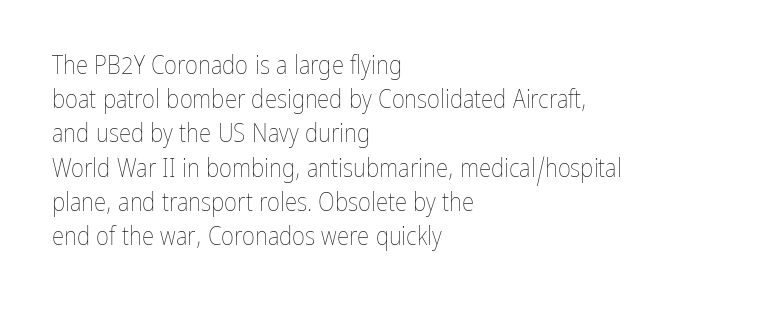
{"italic": "no", "bold": "no", "underline": "no", "align": "left", "line_spacing": "normal", "line_spacing_ratio": 1.37, "letter_spacing": "normal", "letter_spacing_em": 0.0, "glyph_px": 25}
